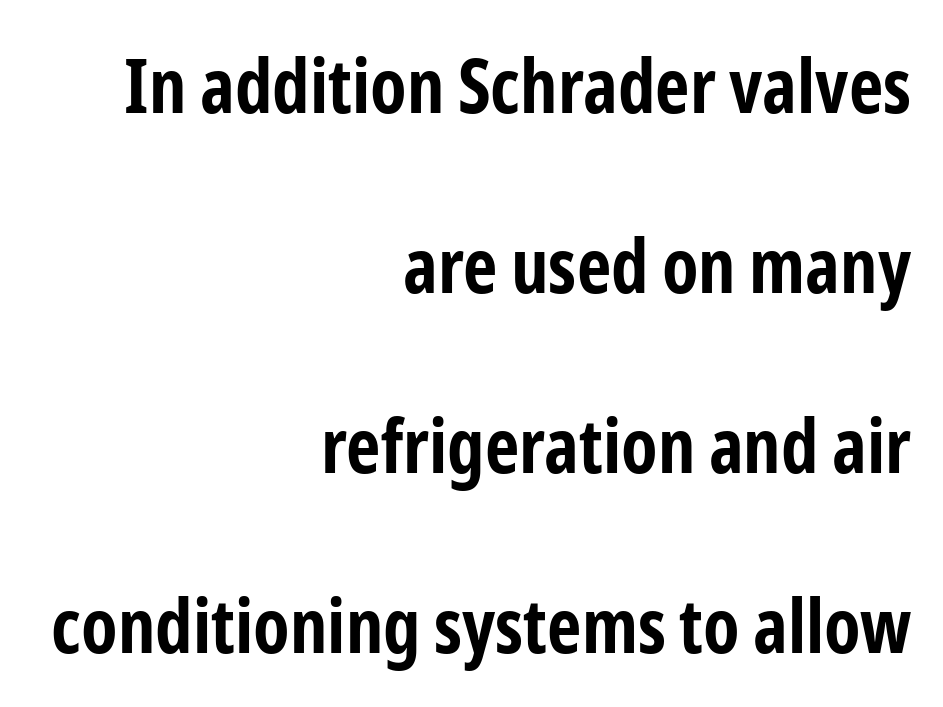
{"serif": "no", "italic": "no", "bold": "yes", "weight": "bold", "width": "condensed", "stroke_contrast": "low", "x_height": "medium", "monospaced": "no", "underline": "no", "align": "right", "line_spacing": "loose", "line_spacing_ratio": 2.4, "letter_spacing": "normal", "letter_spacing_em": 0.0, "glyph_px": 75}
